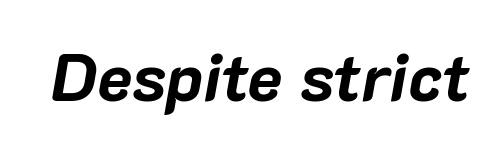
The image shows 66 px bold type, italic (leaning right); set normal letter spacing, not underlined; low stroke contrast and a medium x-height.
